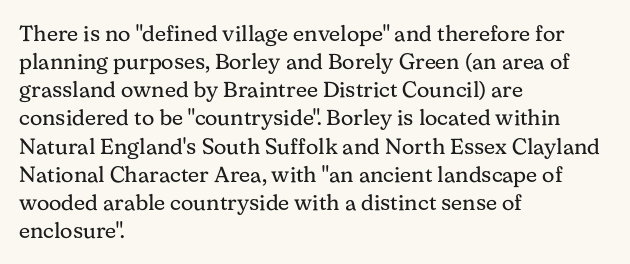
Normally led — the rows are evenly, conventionally spaced. Underlining? Definitely not there. The axis of the letterforms is exactly vertical. The passage is arranged the way most books set body copy — flush left. Default kerning and tracking; the words read as compact shapes.
